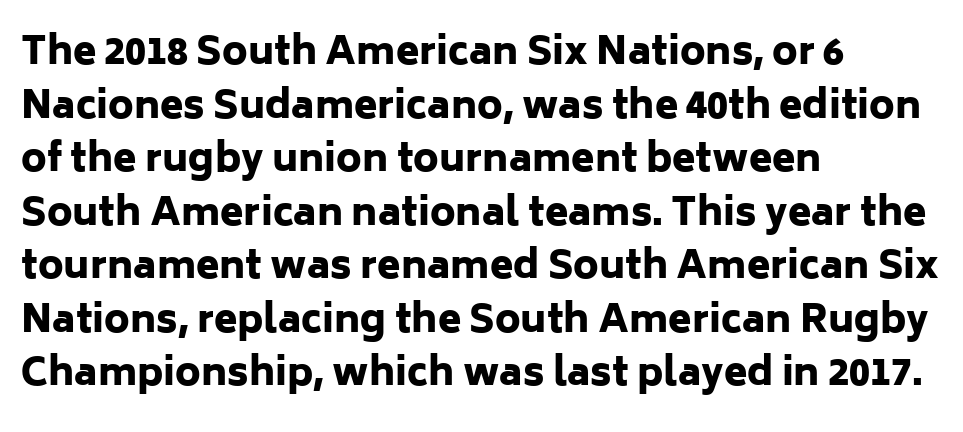
Q: Is the text bold? A: Yes.
Q: Is the text italic (slanted)? A: No, it is upright.
Q: Is the typeface a serif or a sans-serif typeface? A: Sans-serif.
Q: Is the text underlined? A: No.
Q: How is the paragraph aligned? A: Left-aligned.
Q: Is the spacing between letters normal or unusually wide? A: Normal.
Q: Is the spacing between lines tight, normal or loose? A: Normal.
Q: Width (condensed, normal, or wide)? A: Normal.
Q: Stroke contrast? A: Low.
Q: x-height? A: Medium.
Q: Monospaced? A: No.
